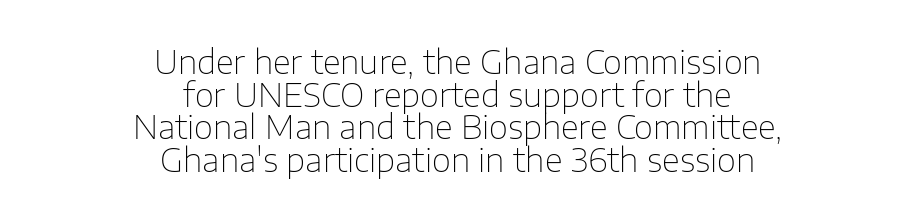
{"serif": "no", "italic": "no", "bold": "no", "weight": "thin", "width": "normal", "stroke_contrast": "low", "x_height": "medium", "monospaced": "no", "underline": "no", "align": "center", "line_spacing": "tight", "line_spacing_ratio": 0.99, "letter_spacing": "normal", "letter_spacing_em": 0.0, "glyph_px": 33}
